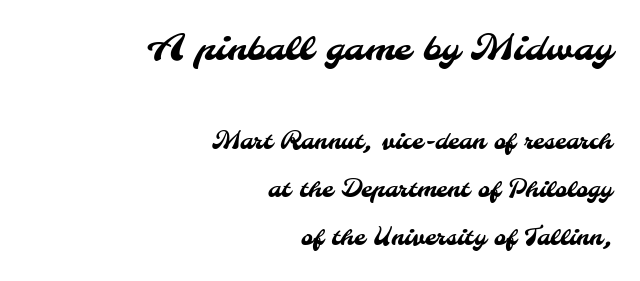
Q: Is the typeface a serif or a sans-serif typeface? A: Sans-serif.
Q: Is the text underlined? A: No.
Q: How is the paragraph aligned? A: Right-aligned.
Q: Is the spacing between letters normal or unusually wide? A: Normal.
Q: Is the spacing between lines tight, normal or loose? A: Loose.
Q: Which block of text is set in a larger size, the first (top) or the second (bottom)? A: The first (top) one.
Q: Width (condensed, normal, or wide)? A: Normal.
Q: Stroke contrast? A: Medium.
Q: x-height? A: Small.
Q: Monospaced? A: No.
